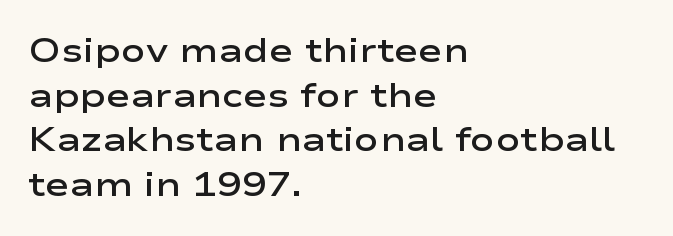
The image shows 33 px semibold, wide sans-serif type, upright; set left-aligned, normal line spacing (1.35x), normal letter spacing, not underlined; low stroke contrast and a medium x-height.
